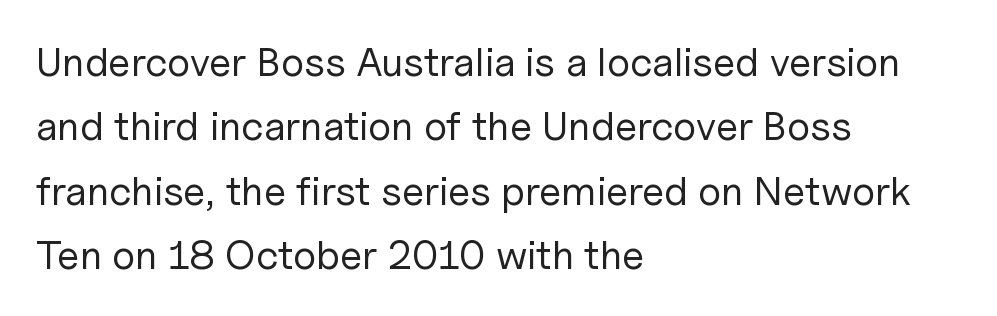
{"serif": "no", "italic": "no", "bold": "no", "weight": "regular", "width": "normal", "stroke_contrast": "low", "x_height": "medium", "monospaced": "no", "underline": "no", "align": "left", "line_spacing": "normal", "line_spacing_ratio": 1.57, "letter_spacing": "normal", "letter_spacing_em": 0.0, "glyph_px": 41}
